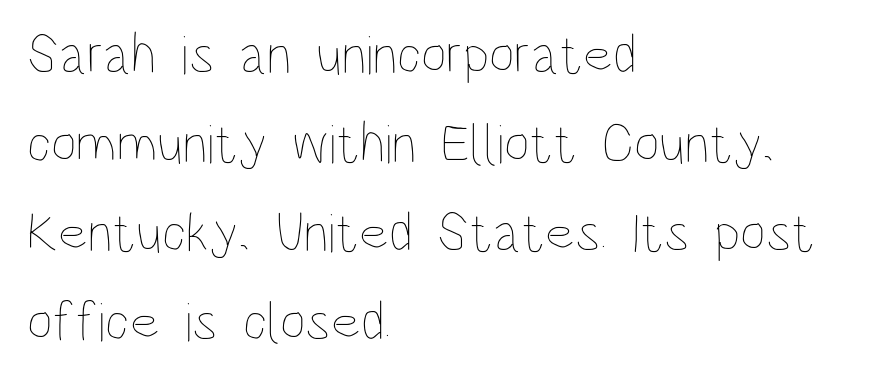
Q: Is the text bold? A: No.
Q: Is the text italic (slanted)? A: No, it is upright.
Q: Is the text underlined? A: No.
Q: How is the paragraph aligned? A: Left-aligned.
Q: Is the spacing between letters normal or unusually wide? A: Normal.
Q: Is the spacing between lines tight, normal or loose? A: Normal.
Q: Width (condensed, normal, or wide)? A: Condensed.
Q: Stroke contrast? A: Low.
Q: x-height? A: Large.
Q: Monospaced? A: No.
